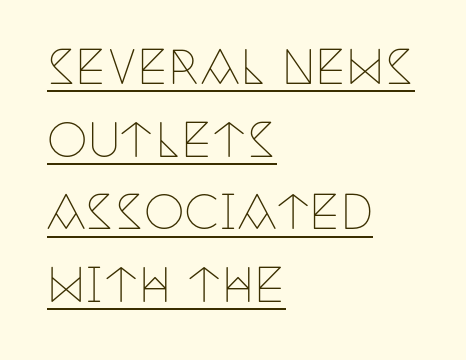
{"serif": "yes", "italic": "no", "bold": "no", "weight": "thin", "width": "condensed", "stroke_contrast": "low", "x_height": "large", "monospaced": "no", "underline": "yes", "align": "left", "line_spacing": "normal", "line_spacing_ratio": 1.58, "letter_spacing": "normal", "letter_spacing_em": 0.0, "glyph_px": 46}
